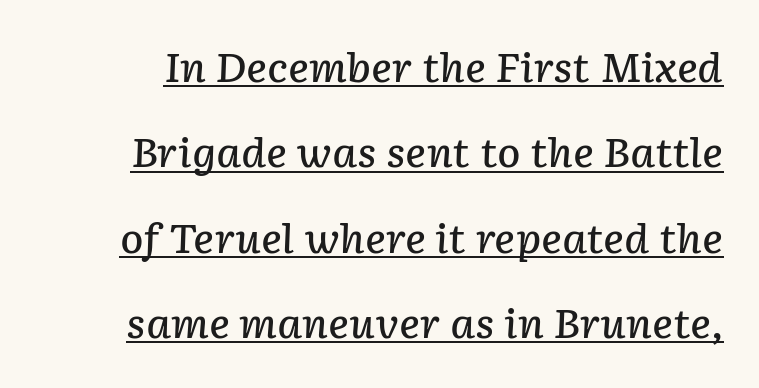
Q: Is the text bold? A: Semi-bold.
Q: Is the text italic (slanted)? A: Yes, it leans right by about 2 degrees.
Q: Is the text underlined? A: Yes.
Q: Is the spacing between letters normal or unusually wide? A: Normal.
Q: Is the spacing between lines tight, normal or loose? A: Loose.
Q: Width (condensed, normal, or wide)? A: Normal.
Q: Stroke contrast? A: Low.
Q: x-height? A: Medium.
Q: Monospaced? A: No.
